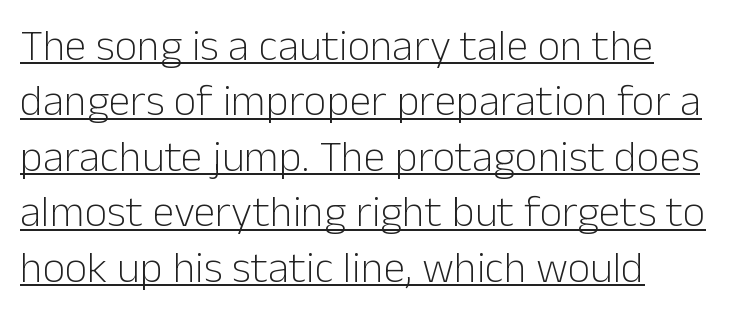
Q: Is the text bold? A: No.
Q: Is the text italic (slanted)? A: No, it is upright.
Q: Is the typeface a serif or a sans-serif typeface? A: Sans-serif.
Q: Is the text underlined? A: Yes.
Q: How is the paragraph aligned? A: Left-aligned.
Q: Is the spacing between letters normal or unusually wide? A: Normal.
Q: Is the spacing between lines tight, normal or loose? A: Normal.
Q: Width (condensed, normal, or wide)? A: Normal.
Q: Stroke contrast? A: Low.
Q: x-height? A: Medium.
Q: Monospaced? A: No.
